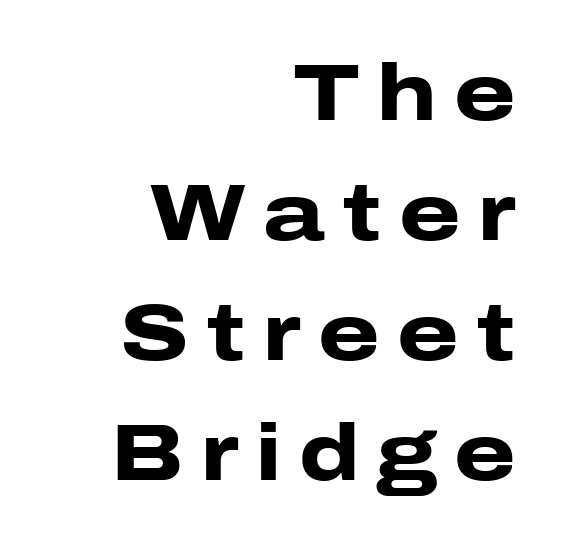
{"serif": "no", "italic": "no", "bold": "yes", "weight": "heavy", "width": "wide", "stroke_contrast": "low", "x_height": "medium", "monospaced": "no", "underline": "no", "align": "right", "line_spacing": "normal", "line_spacing_ratio": 1.52, "letter_spacing": "wide", "letter_spacing_em": 0.22, "glyph_px": 79}
